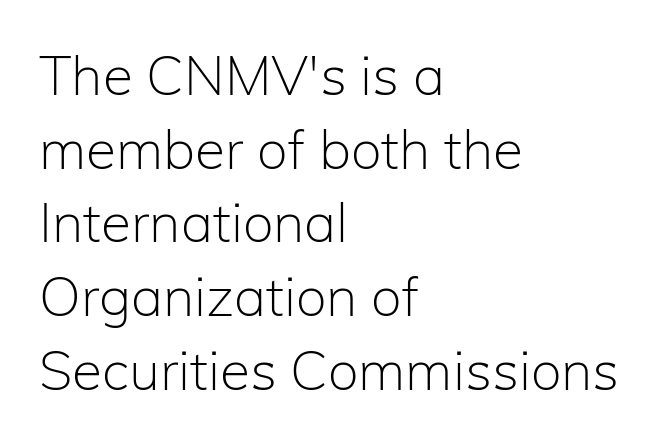
Q: Is the text bold? A: No.
Q: Is the text italic (slanted)? A: No, it is upright.
Q: Is the typeface a serif or a sans-serif typeface? A: Sans-serif.
Q: Is the text underlined? A: No.
Q: How is the paragraph aligned? A: Left-aligned.
Q: Is the spacing between letters normal or unusually wide? A: Normal.
Q: Is the spacing between lines tight, normal or loose? A: Normal.
Q: Width (condensed, normal, or wide)? A: Normal.
Q: Stroke contrast? A: Low.
Q: x-height? A: Medium.
Q: Monospaced? A: No.
